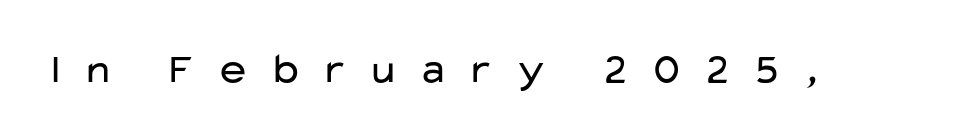
Q: Is the text bold? A: No.
Q: Is the text italic (slanted)? A: No, it is upright.
Q: Is the typeface a serif or a sans-serif typeface? A: Sans-serif.
Q: Is the text underlined? A: No.
Q: Is the spacing between letters normal or unusually wide? A: Unusually wide.
Q: Width (condensed, normal, or wide)? A: Wide.
Q: Stroke contrast? A: Low.
Q: x-height? A: Medium.
Q: Monospaced? A: No.
